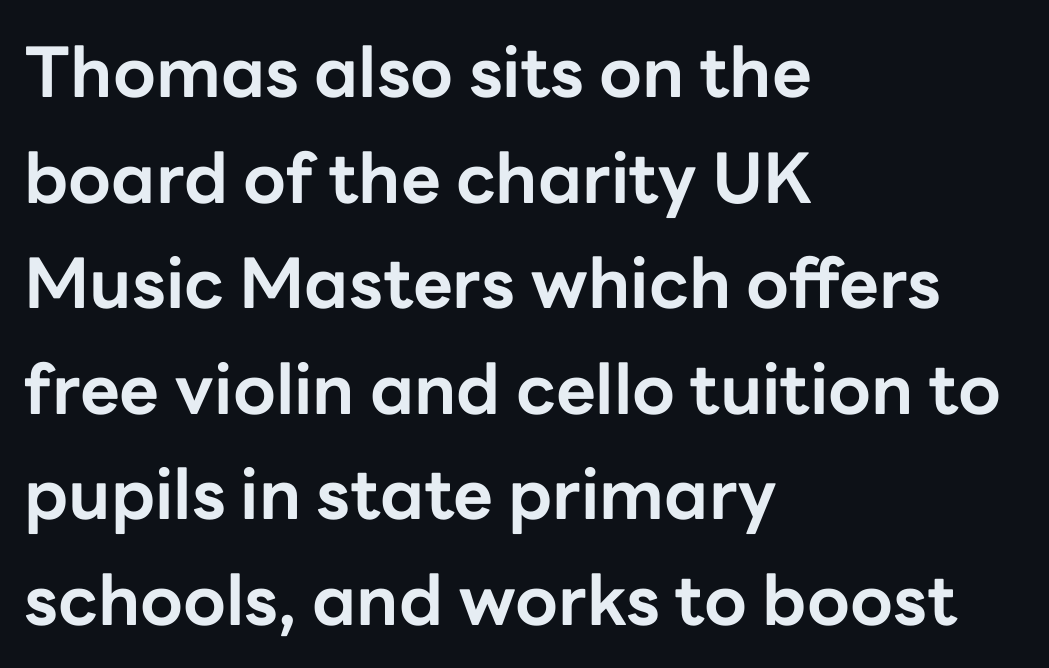
The image shows 69 px bold sans-serif type, upright; set left-aligned, normal line spacing (1.53x), normal letter spacing, not underlined; low stroke contrast and a medium x-height.
